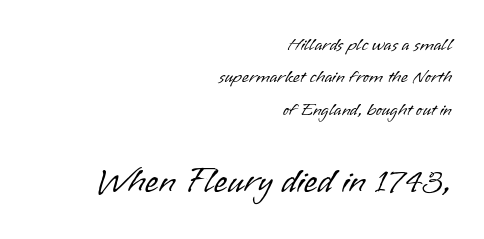
Q: Is the text bold? A: No.
Q: Is the text italic (slanted)? A: Yes.
Q: Is the typeface a serif or a sans-serif typeface? A: Sans-serif.
Q: Is the text underlined? A: No.
Q: How is the paragraph aligned? A: Right-aligned.
Q: Is the spacing between letters normal or unusually wide? A: Normal.
Q: Which block of text is set in a larger size, the first (top) or the second (bottom)? A: The second (bottom) one.
Q: Width (condensed, normal, or wide)? A: Normal.
Q: Stroke contrast? A: Low.
Q: x-height? A: Small.
Q: Monospaced? A: No.
